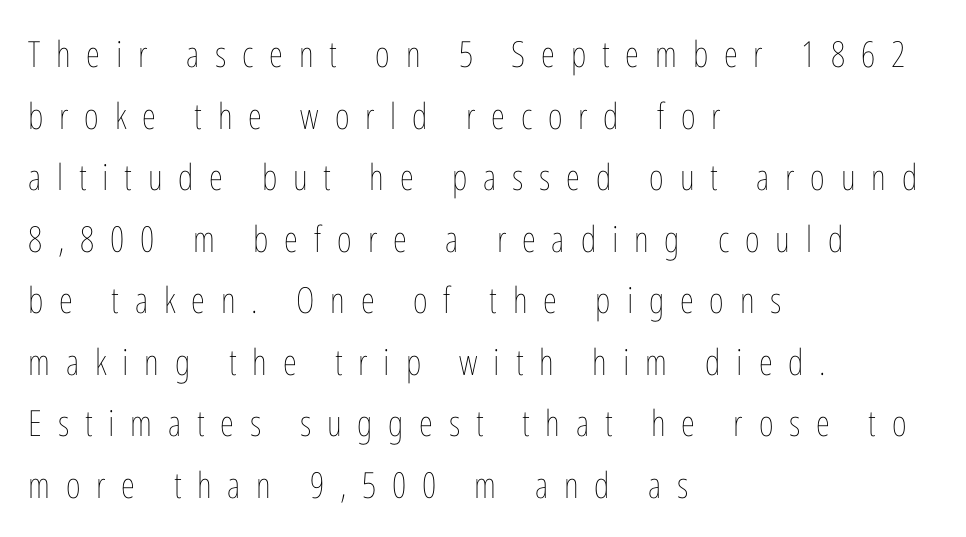
The image shows 36 px thin, condensed type, upright; set left-aligned, line spacing 1.71x, unusually wide letter spacing (+0.44 em), not underlined; low stroke contrast and a medium x-height.
